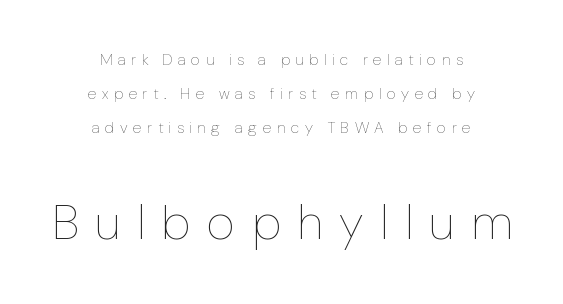
Q: Is the text bold? A: No.
Q: Is the text italic (slanted)? A: No, it is upright.
Q: Is the text underlined? A: No.
Q: How is the paragraph aligned? A: Centered.
Q: Is the spacing between letters normal or unusually wide? A: Unusually wide.
Q: Is the spacing between lines tight, normal or loose? A: Loose.
Q: Which block of text is set in a larger size, the first (top) or the second (bottom)? A: The second (bottom) one.
Q: Width (condensed, normal, or wide)? A: Normal.
Q: Stroke contrast? A: Low.
Q: x-height? A: Medium.
Q: Monospaced? A: No.
